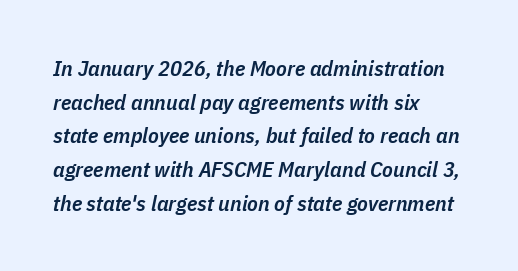
Q: Is the text bold? A: Semi-bold.
Q: Is the text italic (slanted)? A: Yes, it leans right by about 11 degrees.
Q: Is the text underlined? A: No.
Q: How is the paragraph aligned? A: Left-aligned.
Q: Is the spacing between letters normal or unusually wide? A: Normal.
Q: Is the spacing between lines tight, normal or loose? A: Normal.
